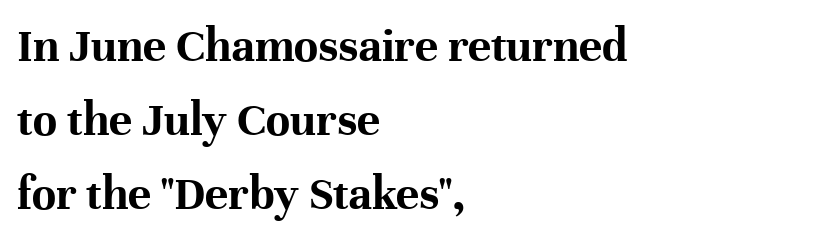
{"serif": "yes", "italic": "no", "bold": "yes", "weight": "bold", "width": "normal", "stroke_contrast": "high", "x_height": "medium", "monospaced": "no", "underline": "no", "align": "left", "line_spacing": "normal", "line_spacing_ratio": 1.51, "letter_spacing": "normal", "letter_spacing_em": 0.0, "glyph_px": 49}
